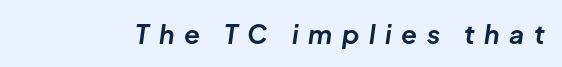
The image shows 26 px bold type, italic (leaning right); set unusually wide letter spacing (+0.37 em), not underlined.
